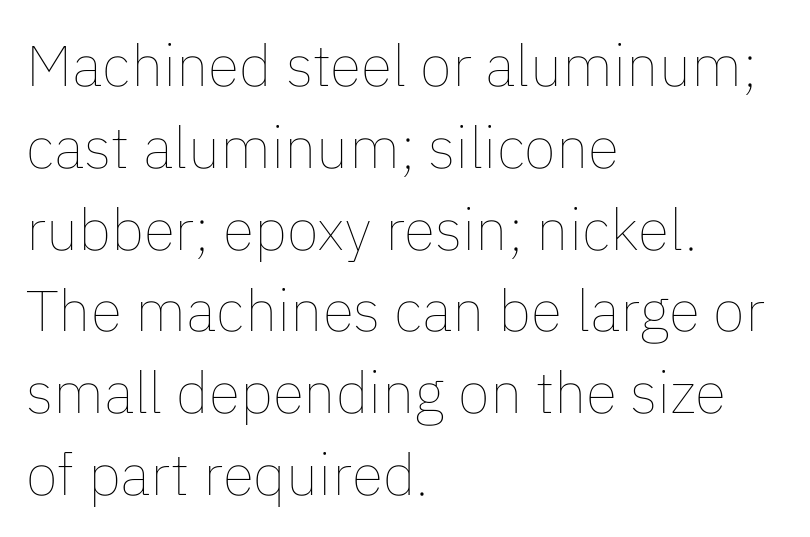
Q: Is the text bold? A: No.
Q: Is the text italic (slanted)? A: No, it is upright.
Q: Is the text underlined? A: No.
Q: How is the paragraph aligned? A: Left-aligned.
Q: Is the spacing between letters normal or unusually wide? A: Normal.
Q: Is the spacing between lines tight, normal or loose? A: Normal.
Q: Width (condensed, normal, or wide)? A: Normal.
Q: Stroke contrast? A: Low.
Q: x-height? A: Medium.
Q: Monospaced? A: No.
